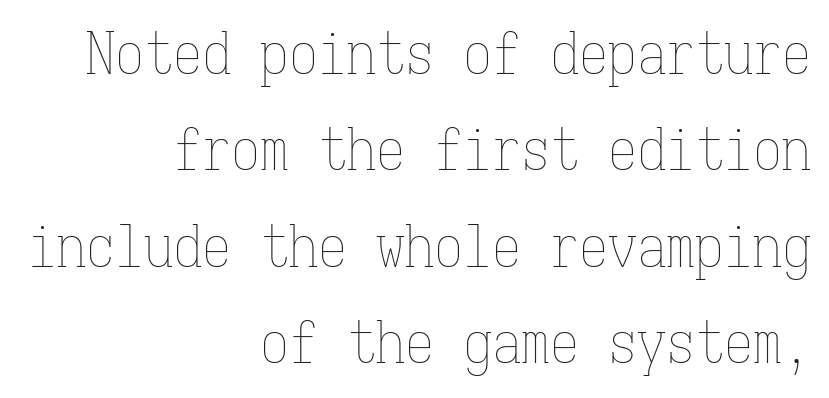
{"italic": "no", "bold": "no", "weight": "thin", "width": "condensed", "stroke_contrast": "low", "x_height": "medium", "monospaced": "yes", "underline": "no", "align": "right", "line_spacing": "normal", "line_spacing_ratio": 1.66, "letter_spacing": "normal", "letter_spacing_em": 0.0, "glyph_px": 58}
